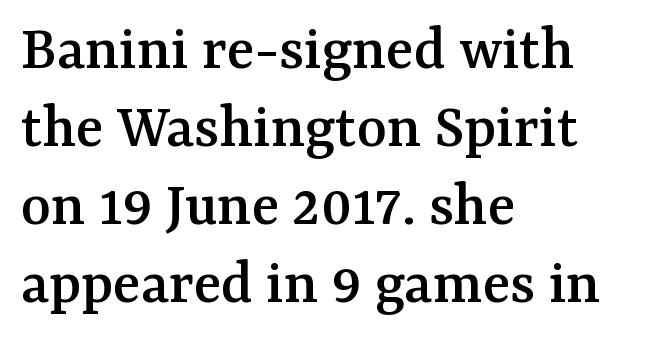
{"serif": "yes", "italic": "no", "width": "normal", "stroke_contrast": "medium", "x_height": "medium", "monospaced": "no", "underline": "no", "align": "left", "line_spacing_ratio": 1.22, "letter_spacing": "normal", "letter_spacing_em": 0.0, "glyph_px": 64}
